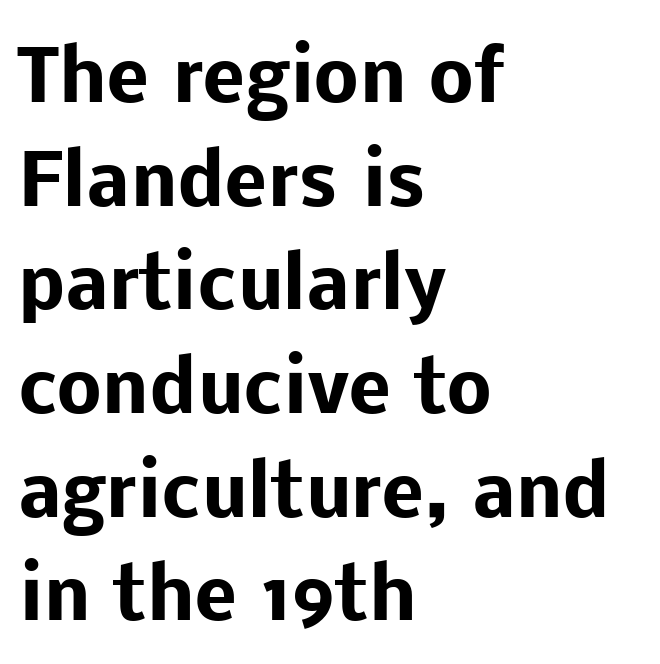
The image shows 71 px heavy sans-serif type, upright; set left-aligned, normal line spacing (1.46x), normal letter spacing, not underlined; low stroke contrast and a medium x-height.
